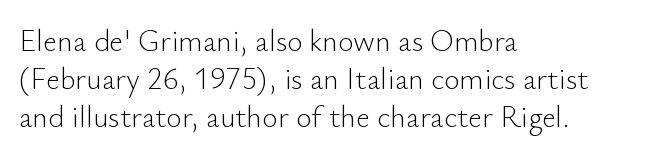
{"serif": "no", "italic": "no", "bold": "no", "weight": "light", "width": "normal", "stroke_contrast": "low", "x_height": "small", "monospaced": "no", "underline": "no", "align": "left", "line_spacing": "normal", "line_spacing_ratio": 1.26, "letter_spacing": "normal", "letter_spacing_em": 0.0, "glyph_px": 30}
